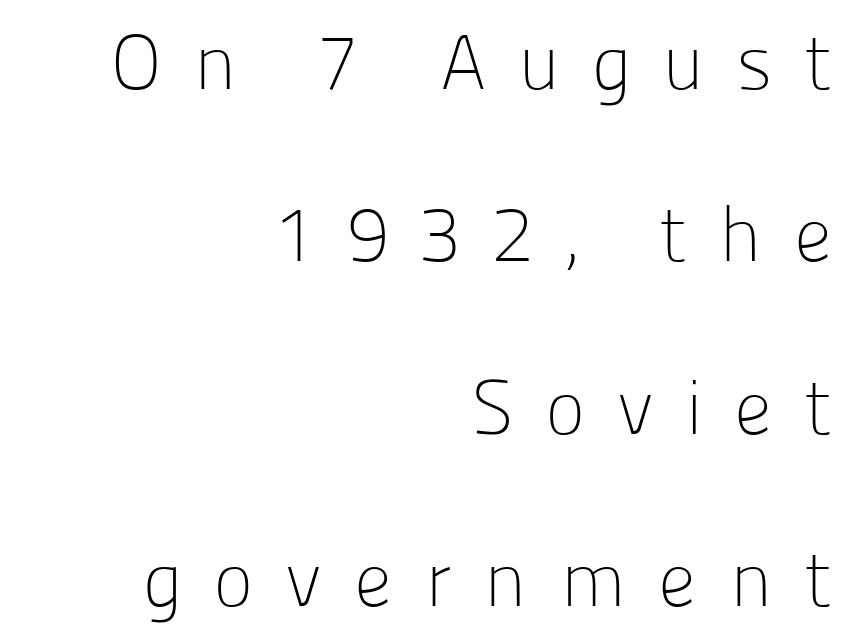
Q: Is the text bold? A: No.
Q: Is the text italic (slanted)? A: No, it is upright.
Q: Is the typeface a serif or a sans-serif typeface? A: Sans-serif.
Q: Is the text underlined? A: No.
Q: How is the paragraph aligned? A: Right-aligned.
Q: Is the spacing between letters normal or unusually wide? A: Unusually wide.
Q: Is the spacing between lines tight, normal or loose? A: Loose.
Q: Width (condensed, normal, or wide)? A: Normal.
Q: Stroke contrast? A: Low.
Q: x-height? A: Medium.
Q: Monospaced? A: No.
